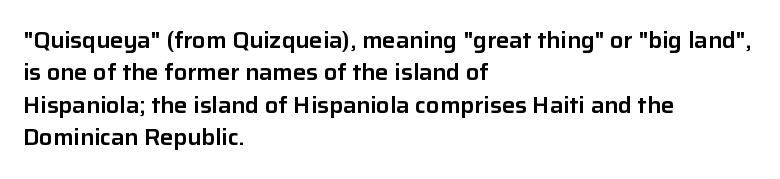
Bare-footed words on every line. The space between consecutive lines is moderate. Caption: standard tracking, unaltered. The lettering holds an erect, upright posture throughout. The text block is weighted toward the left margin, trailing off unevenly rightward.
